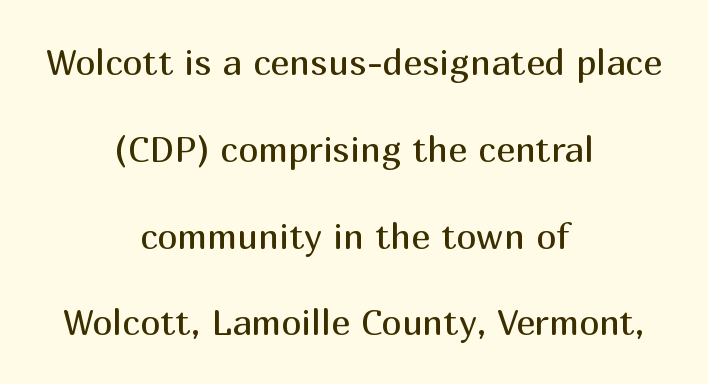
What kind of face is this? One without serifs — a sans. A quiet, ordinary-to-light weight characterises the typeface. Bare-footed words on every line. Whoever set this chose breathing room over compactness in the vertical rhythm. The rendering positions every line midway between the sides.
